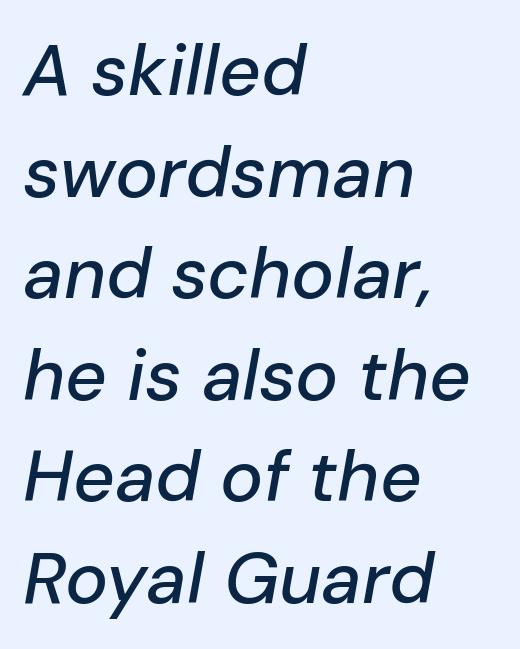
The words here are not underlined. Designer's note — italics engaged. Casual observation: everything's shoved over to the left. The face used here is proportionally spaced, like ordinary book or web type.
